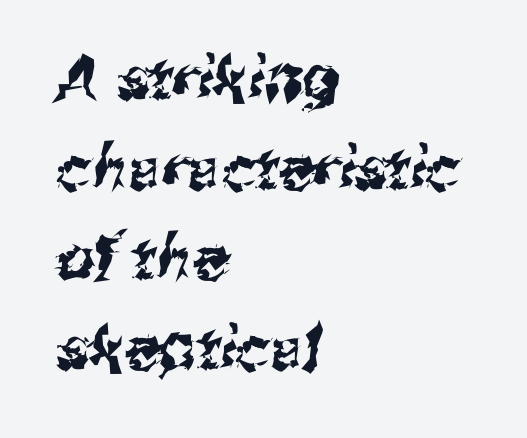
{"serif": "no", "width": "normal", "stroke_contrast": "medium", "x_height": "medium", "monospaced": "no", "underline": "no", "align": "left", "line_spacing": "normal", "line_spacing_ratio": 1.5, "letter_spacing": "normal", "letter_spacing_em": 0.0, "glyph_px": 60}
